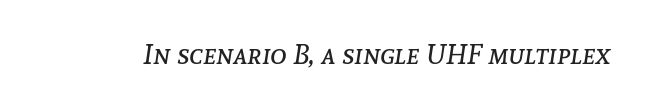
Do the characters align in a grid? No, the font is proportional. Is the letter spacing exaggerated? No — it looks like the ordinary default. Designer's note — italics engaged. Stems here are at most as thick as an everyday book face. Clear beneath every line of the passage.
